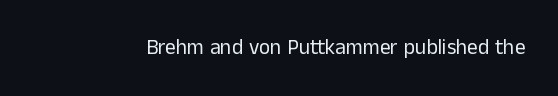
Q: Is the text bold? A: No.
Q: Is the text italic (slanted)? A: No, it is upright.
Q: Is the text underlined? A: No.
Q: Is the spacing between letters normal or unusually wide? A: Normal.
